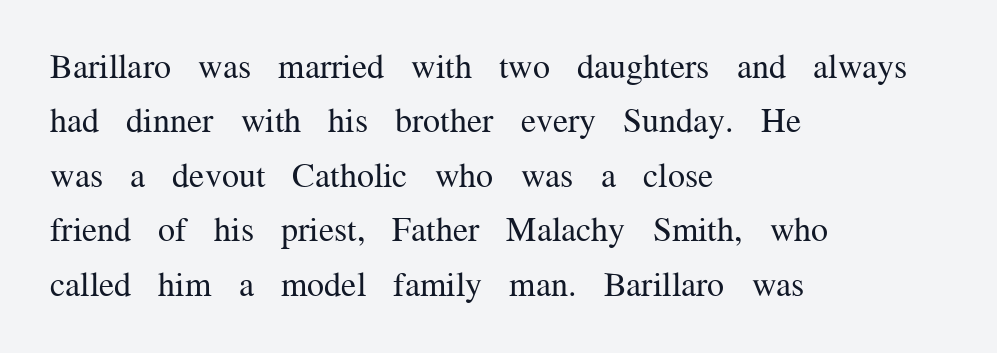
This is not heavy type; no bold has been used. The space beneath each line is pristine and unruled. I'd call this a serif setting — the letters wear small feet. Italic: no, the glyphs are upright roman. Short note: letters normally spaced.
